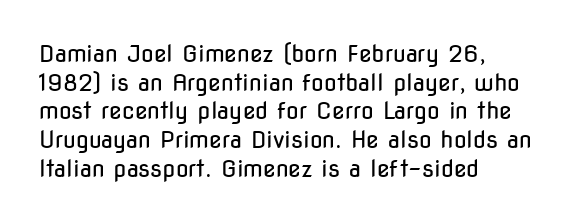
The image shows 23 px text type, upright; set left-aligned, normal line spacing (1.25x), normal letter spacing, not underlined.
